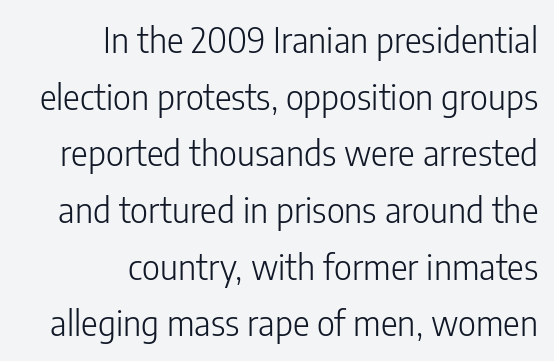
The image shows 35 px light, condensed sans-serif type, upright; set right-aligned, normal line spacing (1.62x), normal letter spacing, not underlined; low stroke contrast and a medium x-height.
